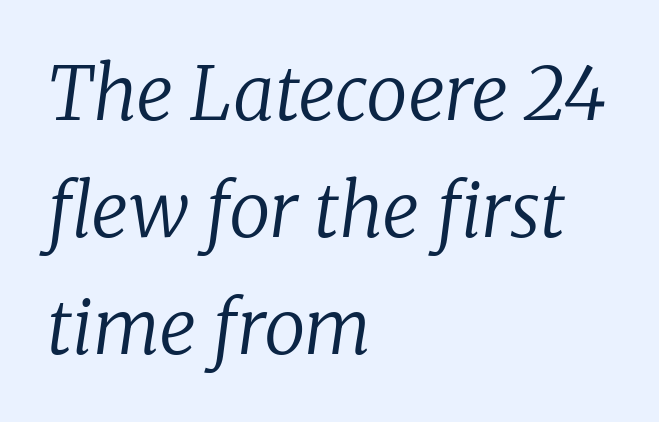
Q: Is the text bold? A: No.
Q: Is the text italic (slanted)? A: Yes, it leans right by about 8 degrees.
Q: Is the typeface a serif or a sans-serif typeface? A: Serif.
Q: Is the text underlined? A: No.
Q: How is the paragraph aligned? A: Left-aligned.
Q: Is the spacing between letters normal or unusually wide? A: Normal.
Q: Is the spacing between lines tight, normal or loose? A: Normal.
Q: Width (condensed, normal, or wide)? A: Normal.
Q: Stroke contrast? A: Low.
Q: x-height? A: Medium.
Q: Monospaced? A: No.
